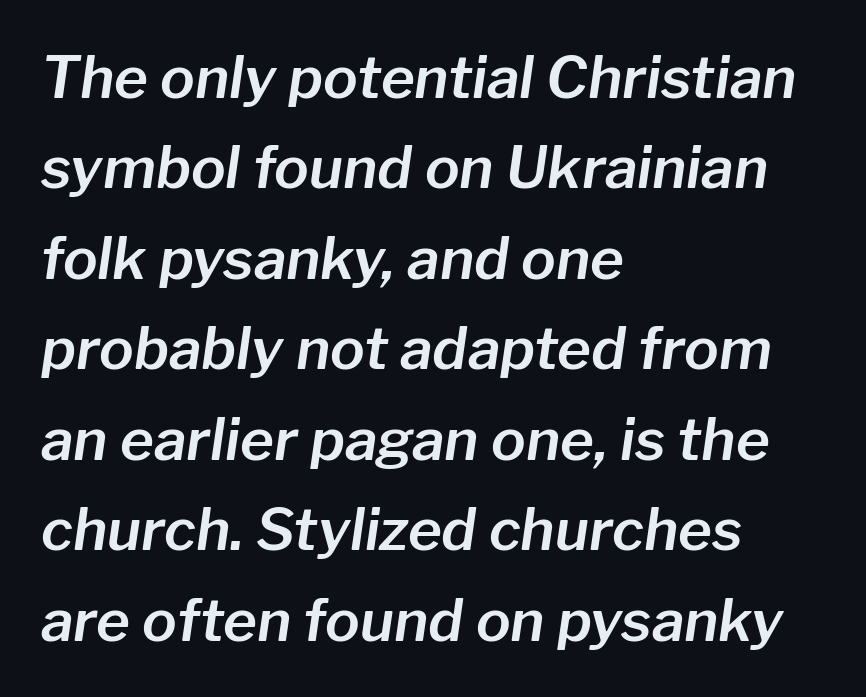
{"italic": "yes", "lean": "right", "slant_degrees": 8, "width": "normal", "stroke_contrast": "low", "x_height": "medium", "monospaced": "no", "underline": "no", "align": "left", "line_spacing": "normal", "line_spacing_ratio": 1.56, "letter_spacing": "normal", "letter_spacing_em": 0.0, "glyph_px": 58}
